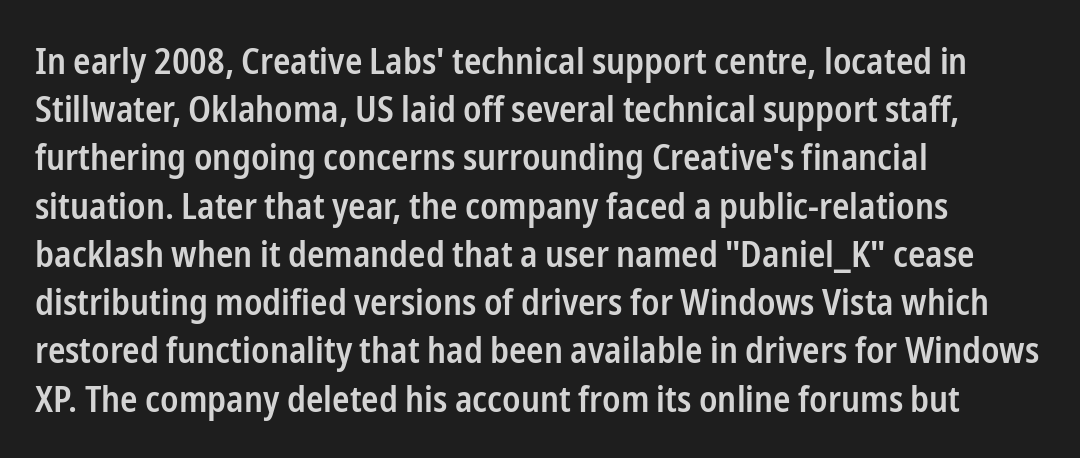
{"serif": "no", "italic": "no", "bold": "semi", "weight": "semibold", "width": "condensed", "stroke_contrast": "low", "x_height": "medium", "monospaced": "no", "underline": "no", "align": "left", "line_spacing": "normal", "line_spacing_ratio": 1.34, "letter_spacing": "normal", "letter_spacing_em": 0.0, "glyph_px": 36}
